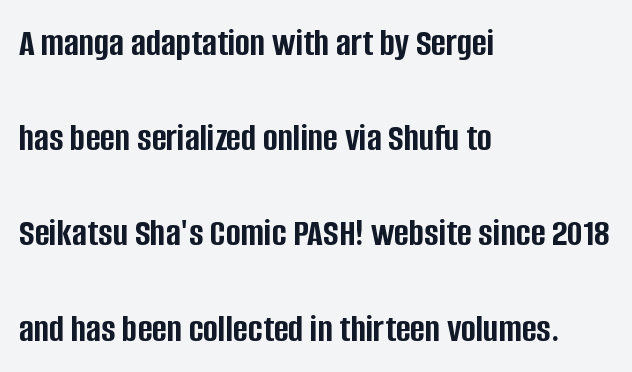
{"serif": "no", "italic": "no", "bold": "yes", "weight": "semibold", "width": "condensed", "stroke_contrast": "low", "x_height": "large", "monospaced": "no", "underline": "no", "align": "left", "line_spacing": "loose", "line_spacing_ratio": 2.38, "letter_spacing": "normal", "letter_spacing_em": 0.0, "glyph_px": 40}
